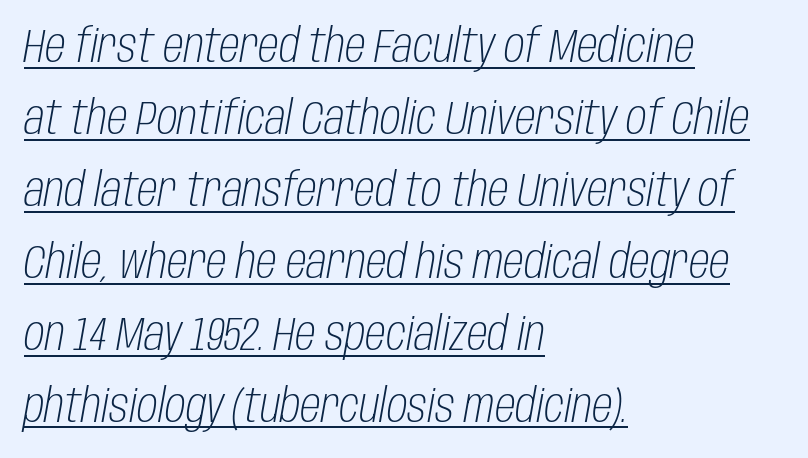
{"italic": "yes", "lean": "right", "slant_degrees": 10, "bold": "no", "weight": "light", "width": "condensed", "stroke_contrast": "low", "x_height": "large", "monospaced": "no", "underline": "yes", "align": "left", "line_spacing": "normal", "line_spacing_ratio": 1.53, "letter_spacing": "normal", "letter_spacing_em": 0.0, "glyph_px": 47}
